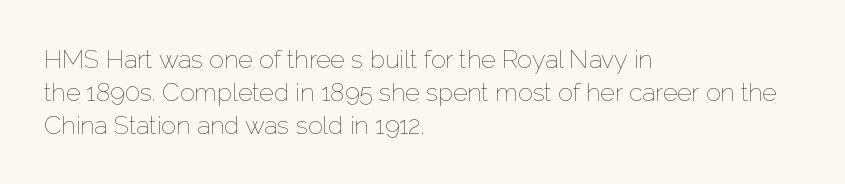
Q: Is the text bold? A: No.
Q: Is the text italic (slanted)? A: No, it is upright.
Q: Is the text underlined? A: No.
Q: How is the paragraph aligned? A: Left-aligned.
Q: Is the spacing between letters normal or unusually wide? A: Normal.
Q: Is the spacing between lines tight, normal or loose? A: Normal.
